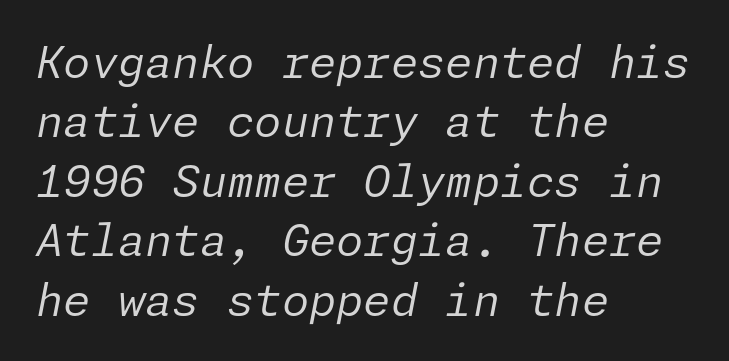
Q: Is the text bold? A: No.
Q: Is the text italic (slanted)? A: Yes, it leans right by about 11 degrees.
Q: Is the text underlined? A: No.
Q: How is the paragraph aligned? A: Left-aligned.
Q: Is the spacing between letters normal or unusually wide? A: Normal.
Q: Is the spacing between lines tight, normal or loose? A: Normal.
Q: Width (condensed, normal, or wide)? A: Normal.
Q: Stroke contrast? A: Low.
Q: x-height? A: Medium.
